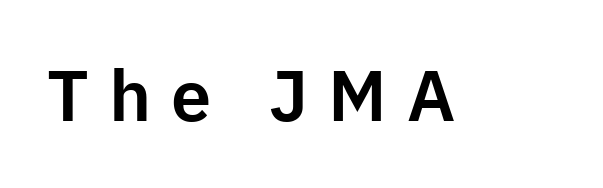
{"serif": "no", "italic": "no", "width": "normal", "stroke_contrast": "low", "x_height": "medium", "monospaced": "no", "underline": "no", "letter_spacing": "wide", "letter_spacing_em": 0.28, "glyph_px": 72}
